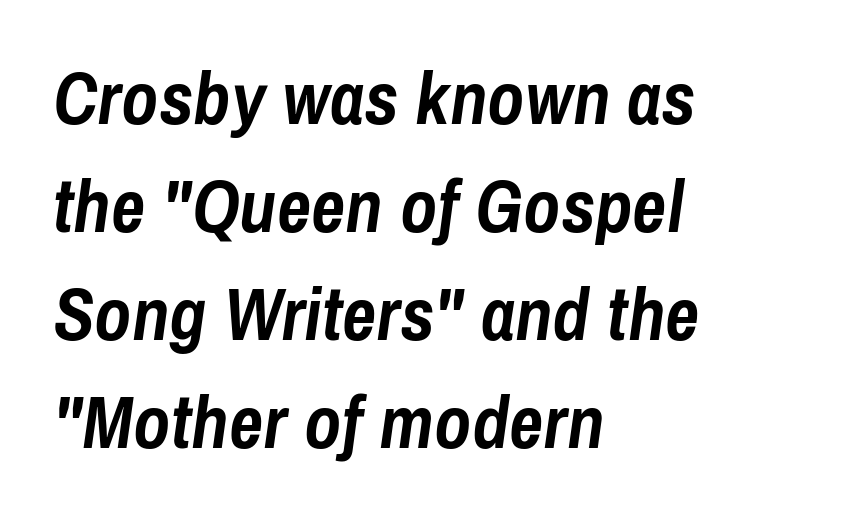
Weight: bold. The foot of each line stays bare and open. There is no visible air inserted between adjacent glyphs. Note the varied advance widths — an 'i' is clearly narrower than an 'm'.
